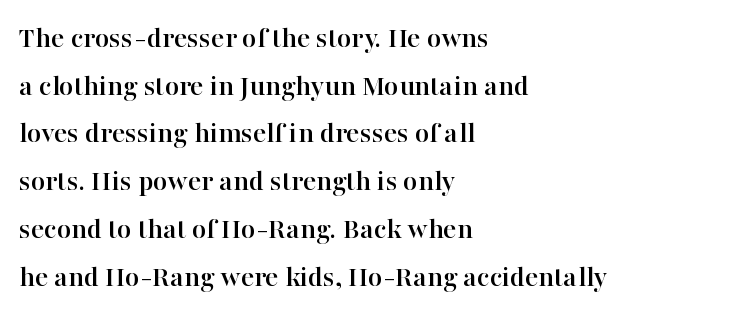
You can tell it's not italic because the verticals are truly vertical. The zone under the glyphs is completely vacant. Does extra space separate the letters? No, they use regular spacing. The designer left line spacing at the default. Layout note: lines flush left. Type style note: has serifs.
